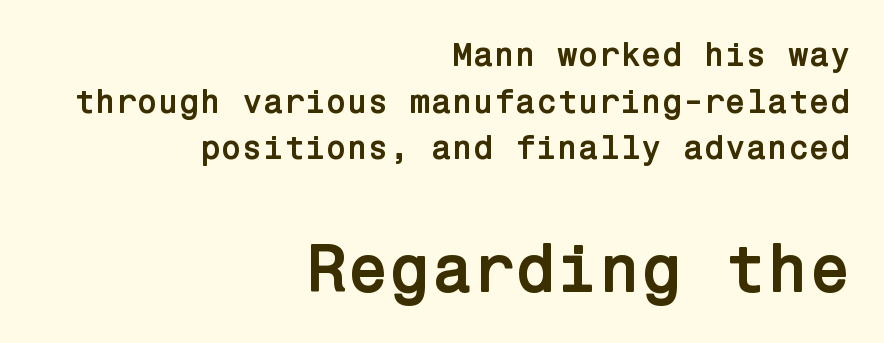
The image shows 68 px semibold sans-serif type, upright; set right-aligned, normal line spacing (1.37x), normal letter spacing, not underlined; the second (bottom) block is 2.0x larger; low stroke contrast and a medium x-height.
